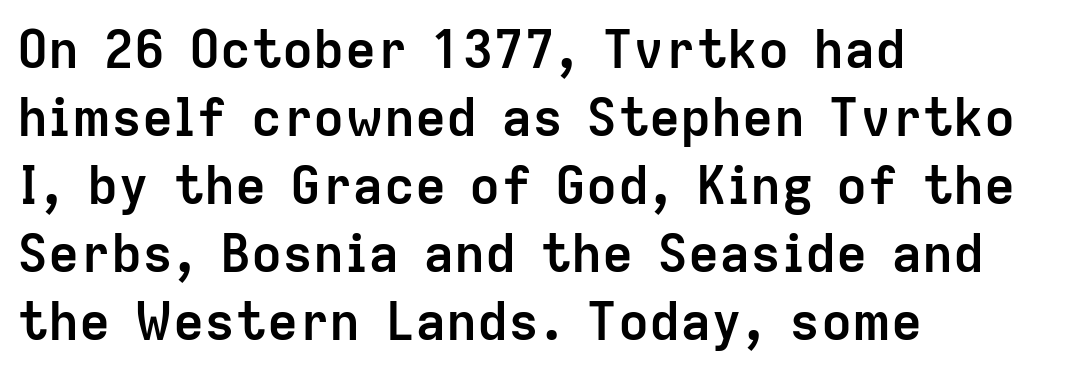
Typesetter's note: full bold, strokes at maximum text heaviness. The glyphs are unaccompanied by any horizontal stroke below them. Is the letter spacing exaggerated? No — it looks like the ordinary default. The letters stand straight up with perfectly vertical stems.
